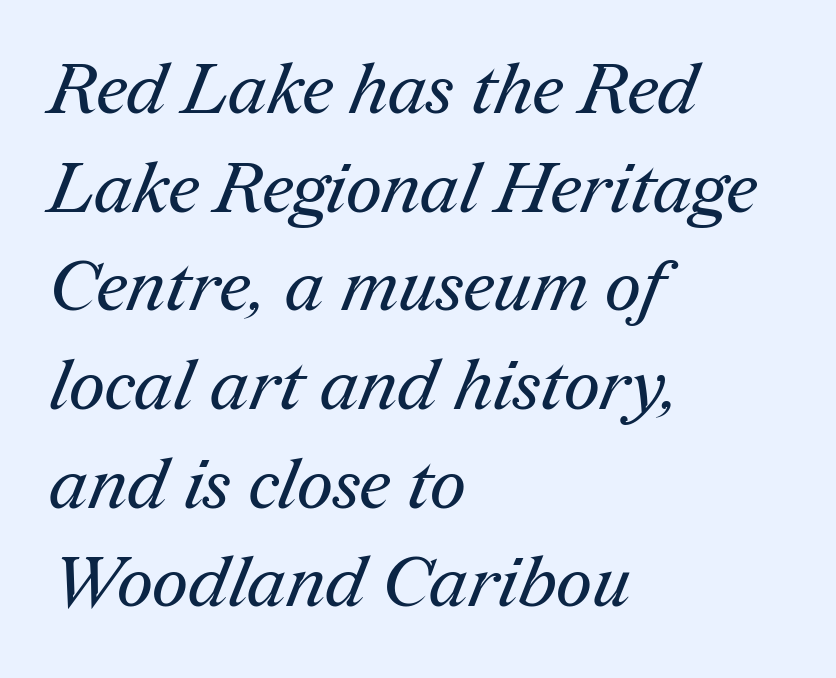
The image shows 71 px regular-weight serif type; set left-aligned, normal line spacing (1.39x), normal letter spacing, not underlined; medium stroke contrast and a medium x-height.
